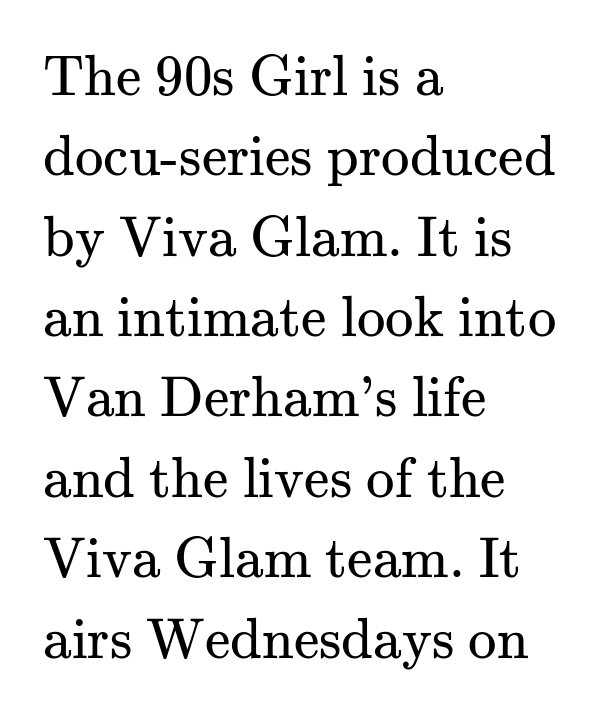
{"serif": "yes", "italic": "no", "bold": "no", "weight": "regular", "width": "normal", "stroke_contrast": "medium", "x_height": "small", "monospaced": "no", "underline": "no", "align": "left", "line_spacing": "normal", "line_spacing_ratio": 1.41, "letter_spacing": "normal", "letter_spacing_em": 0.0, "glyph_px": 57}
